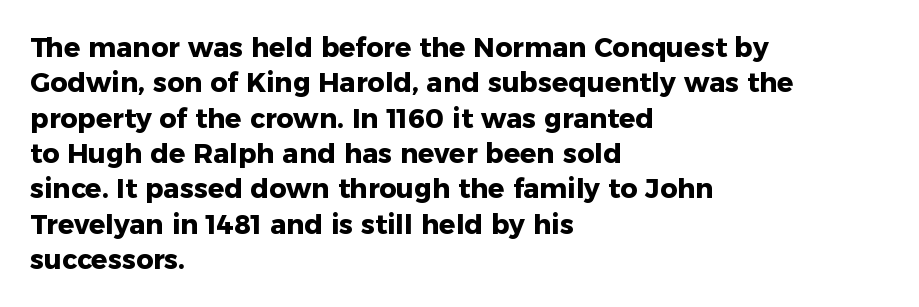
Q: Is the text bold? A: Yes.
Q: Is the text italic (slanted)? A: No, it is upright.
Q: Is the text underlined? A: No.
Q: How is the paragraph aligned? A: Left-aligned.
Q: Is the spacing between letters normal or unusually wide? A: Normal.
Q: Is the spacing between lines tight, normal or loose? A: Normal.
